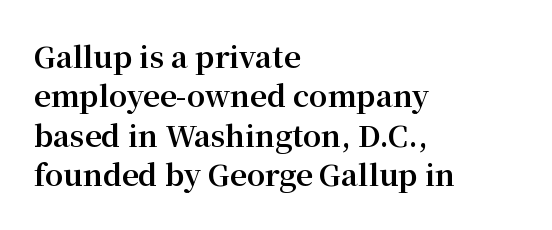
Q: Is the text bold? A: Yes.
Q: Is the text italic (slanted)? A: No, it is upright.
Q: Is the typeface a serif or a sans-serif typeface? A: Serif.
Q: Is the text underlined? A: No.
Q: How is the paragraph aligned? A: Left-aligned.
Q: Is the spacing between letters normal or unusually wide? A: Normal.
Q: Is the spacing between lines tight, normal or loose? A: Normal.
Q: Width (condensed, normal, or wide)? A: Normal.
Q: Stroke contrast? A: Medium.
Q: x-height? A: Medium.
Q: Monospaced? A: No.
